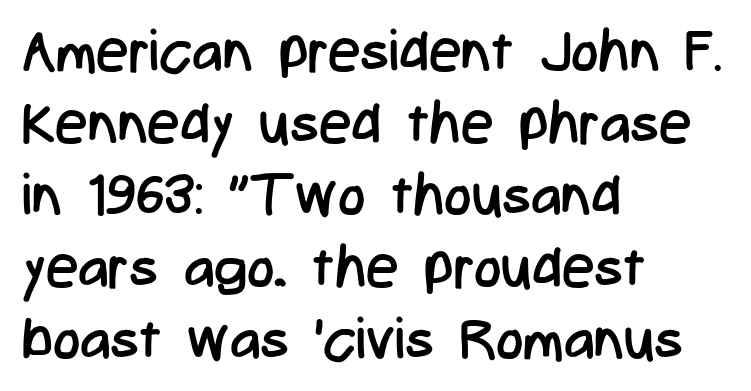
{"serif": "no", "italic": "no", "bold": "no", "weight": "regular", "width": "condensed", "stroke_contrast": "low", "x_height": "medium", "monospaced": "no", "underline": "no", "align": "left", "line_spacing_ratio": 1.24, "letter_spacing": "normal", "letter_spacing_em": 0.0, "glyph_px": 58}
